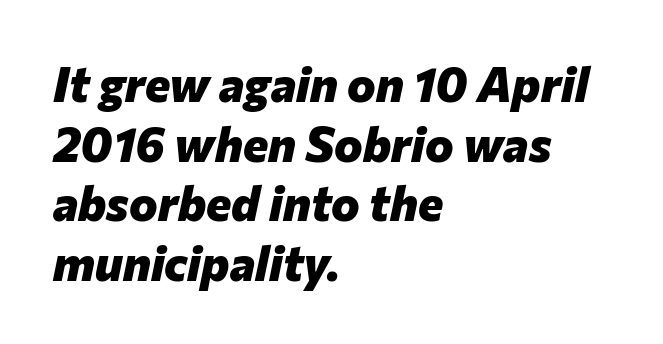
Default kerning and tracking; the words read as compact shapes. Each letter keeps its own natural width here, so spacing adapts to shape. Reading down the block, your eye returns to a fixed left position each line. The face used here has a pronounced slope to its letters. The string is rendered with underlining switched off.
